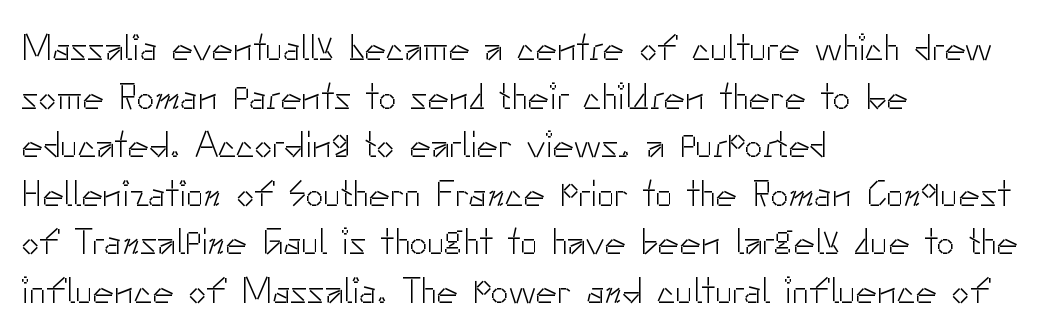
Q: Is the text bold? A: No.
Q: Is the text italic (slanted)? A: No, it is upright.
Q: Is the typeface a serif or a sans-serif typeface? A: Sans-serif.
Q: Is the text underlined? A: No.
Q: How is the paragraph aligned? A: Left-aligned.
Q: Is the spacing between letters normal or unusually wide? A: Normal.
Q: Is the spacing between lines tight, normal or loose? A: Normal.
Q: Width (condensed, normal, or wide)? A: Normal.
Q: Stroke contrast? A: Low.
Q: x-height? A: Small.
Q: Monospaced? A: No.
